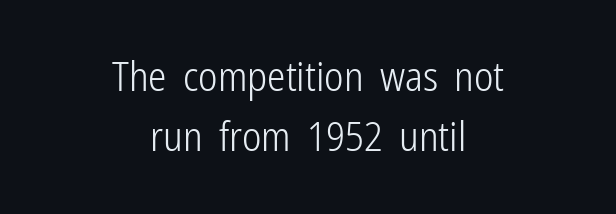
{"serif": "no", "italic": "no", "bold": "no", "weight": "light", "width": "condensed", "stroke_contrast": "low", "x_height": "medium", "monospaced": "no", "underline": "no", "align": "center", "line_spacing": "normal", "line_spacing_ratio": 1.47, "letter_spacing": "normal", "letter_spacing_em": 0.0, "glyph_px": 41}
